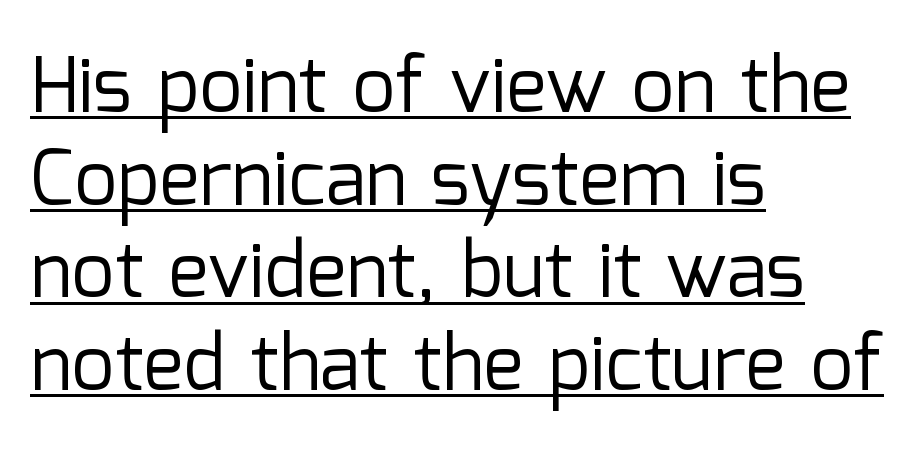
The image shows 76 px regular-weight sans-serif type, upright; set left-aligned, line spacing 1.22x, normal letter spacing, underlined; low stroke contrast and a medium x-height.
